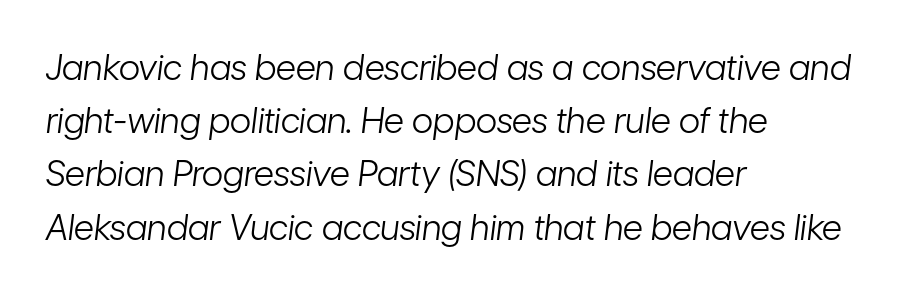
{"italic": "yes", "lean": "right", "slant_degrees": 7, "bold": "no", "weight": "light", "width": "condensed", "stroke_contrast": "low", "x_height": "medium", "monospaced": "no", "underline": "no", "align": "left", "line_spacing": "normal", "line_spacing_ratio": 1.52, "letter_spacing": "normal", "letter_spacing_em": 0.0, "glyph_px": 35}
